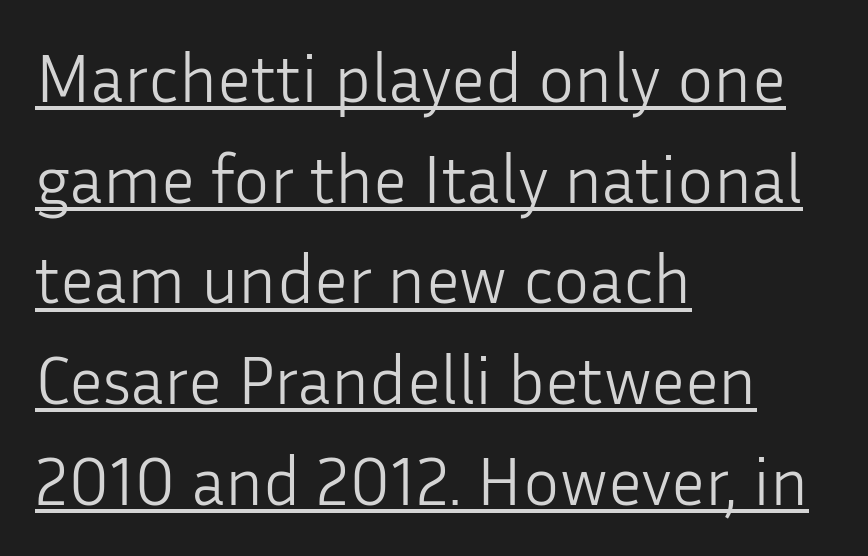
Q: Is the text bold? A: No.
Q: Is the text italic (slanted)? A: No, it is upright.
Q: Is the typeface a serif or a sans-serif typeface? A: Sans-serif.
Q: Is the text underlined? A: Yes.
Q: How is the paragraph aligned? A: Left-aligned.
Q: Is the spacing between letters normal or unusually wide? A: Normal.
Q: Is the spacing between lines tight, normal or loose? A: Normal.
Q: Width (condensed, normal, or wide)? A: Normal.
Q: Stroke contrast? A: Low.
Q: x-height? A: Medium.
Q: Monospaced? A: No.
